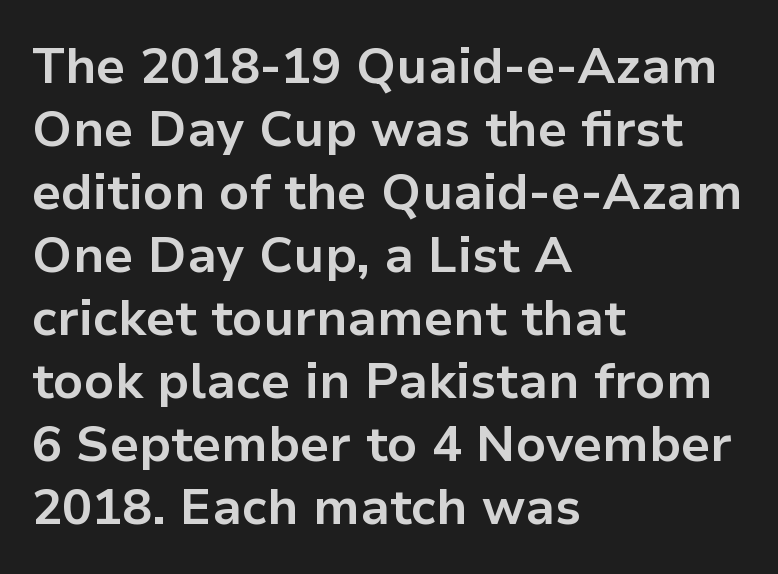
Thick stems and heavy bowls — unmistakably bold. The space beneath each line is pristine and unruled. Between one letter and the next there's only the usual sliver of space. The letters advance in unequal steps, a hallmark of proportional type.
